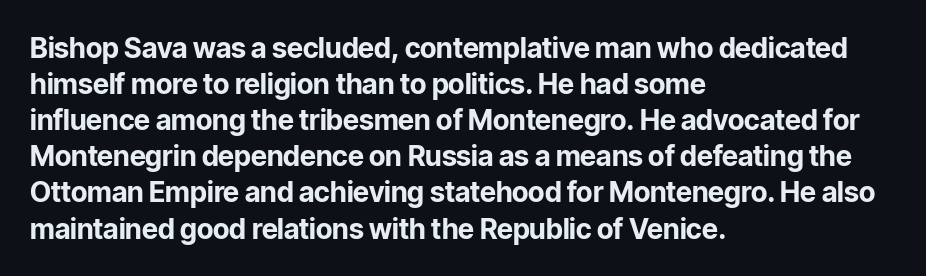
Q: Is the text bold? A: Yes.
Q: Is the text italic (slanted)? A: No, it is upright.
Q: Is the typeface a serif or a sans-serif typeface? A: Sans-serif.
Q: Is the text underlined? A: No.
Q: How is the paragraph aligned? A: Left-aligned.
Q: Is the spacing between letters normal or unusually wide? A: Normal.
Q: Is the spacing between lines tight, normal or loose? A: Normal.
Q: Width (condensed, normal, or wide)? A: Normal.
Q: Stroke contrast? A: Low.
Q: x-height? A: Medium.
Q: Monospaced? A: No.
